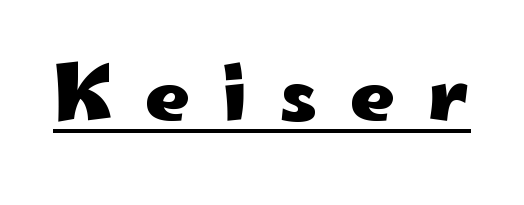
{"serif": "no", "italic": "no", "bold": "yes", "weight": "heavy", "width": "wide", "stroke_contrast": "low", "x_height": "small", "monospaced": "no", "underline": "yes", "letter_spacing": "wide", "letter_spacing_em": 0.42, "glyph_px": 77}
